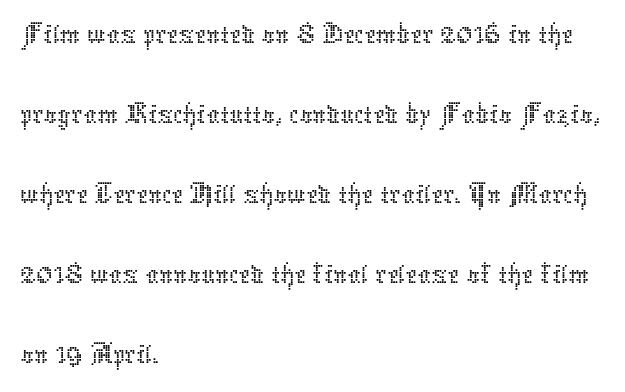
The letters sit at their default tracking, neither squeezed nor spread. Horizontally, the lines are justified to the leading edge only. The face used here is proportionally spaced, like ordinary book or web type. Every stem runs plumb, perpendicular to the baseline.
